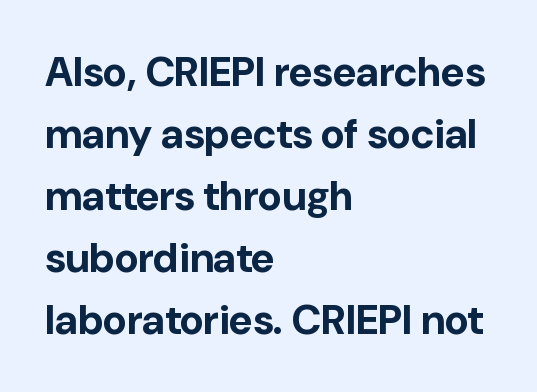
Is the type bold? Yes — the strokes are clearly thick and heavy. Inter-character spacing is left at the font's built-in metrics. What's the leading like? Ordinary, nothing unusual. Short and long lines alike share a common starting point at left. The face used here is proportionally spaced, like ordinary book or web type.
